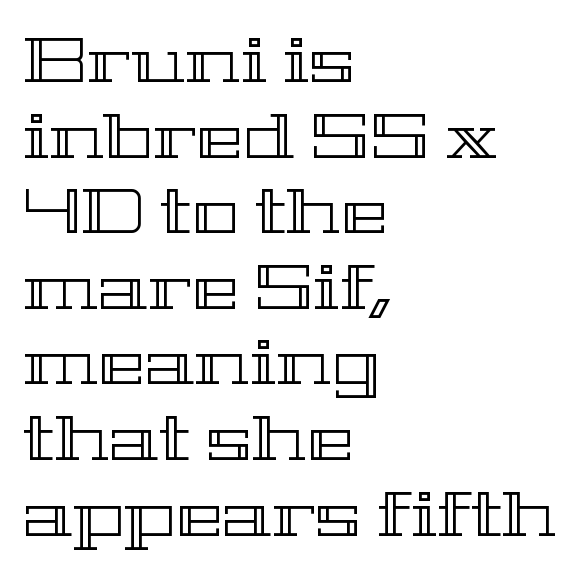
{"italic": "no", "width": "wide", "x_height": "medium", "monospaced": "no", "underline": "no", "align": "left", "line_spacing_ratio": 1.2, "letter_spacing": "normal", "letter_spacing_em": 0.0, "glyph_px": 63}
